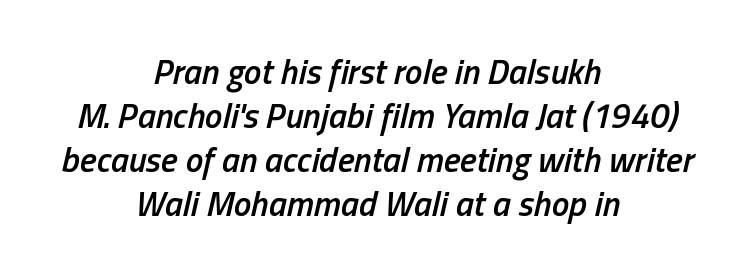
The letters advance in unequal steps, a hallmark of proportional type. The type is set solid horizontally, with unmodified tracking. The whole block is typeset with a tilt. Its strokes are somewhat broadened, the hallmark of semibold type. Baseline-to-baseline distance is the conventional proportion of letter height.
